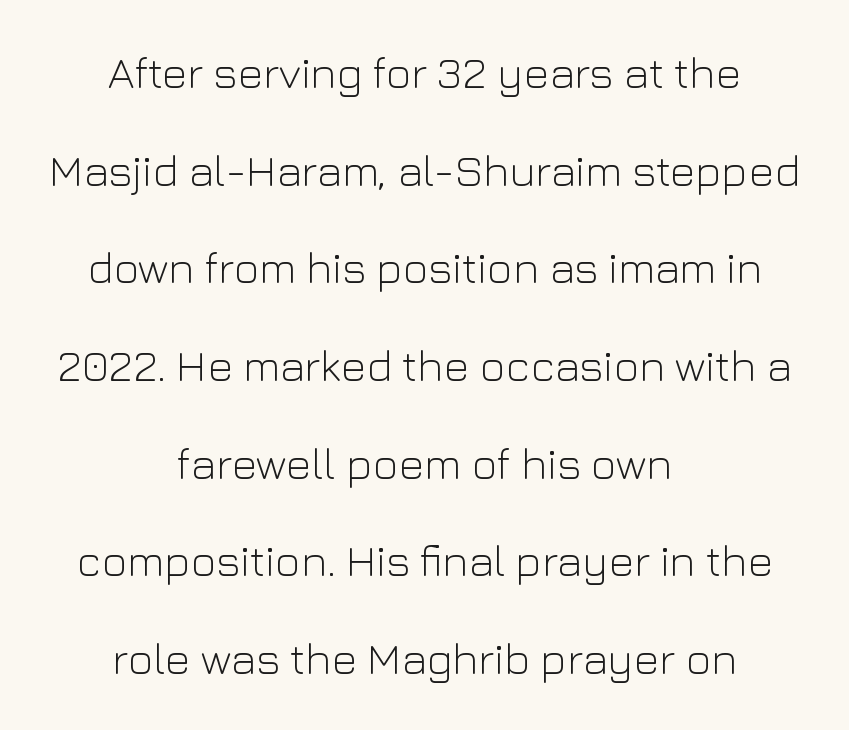
{"serif": "no", "italic": "no", "bold": "no", "weight": "light", "width": "normal", "stroke_contrast": "low", "x_height": "medium", "monospaced": "no", "underline": "no", "align": "center", "line_spacing": "loose", "line_spacing_ratio": 2.22, "letter_spacing": "normal", "letter_spacing_em": 0.0, "glyph_px": 44}
